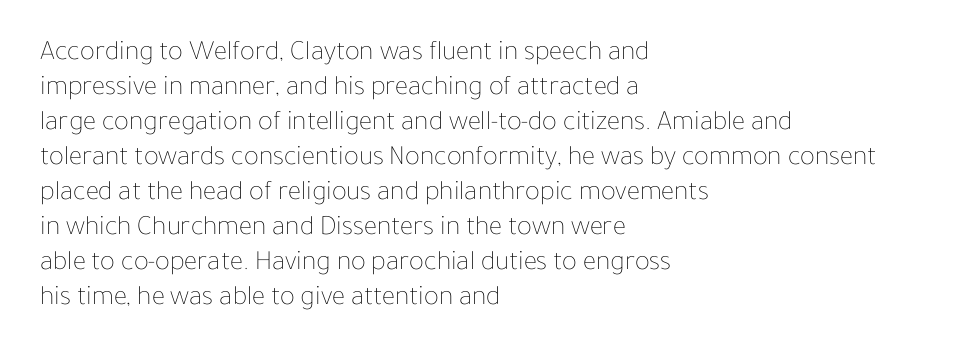
{"italic": "no", "bold": "no", "weight": "thin", "width": "normal", "stroke_contrast": "low", "x_height": "medium", "monospaced": "no", "underline": "no", "align": "left", "line_spacing": "normal", "line_spacing_ratio": 1.25, "letter_spacing": "normal", "letter_spacing_em": 0.0, "glyph_px": 28}
